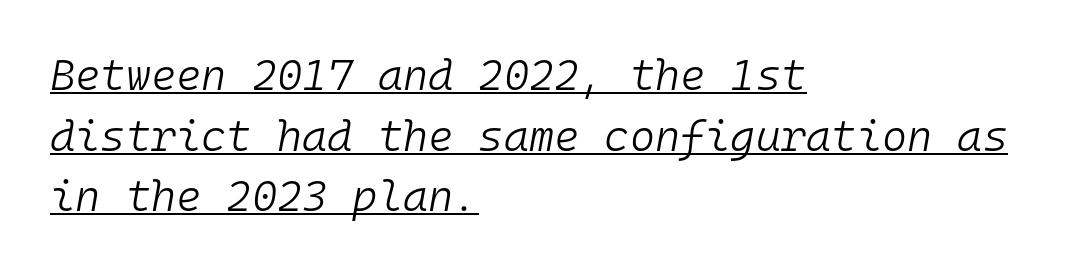
The image shows 43 px light type, italic (leaning right), monospaced; set left-aligned, normal line spacing (1.41x), normal letter spacing, underlined; low stroke contrast and a medium x-height.
